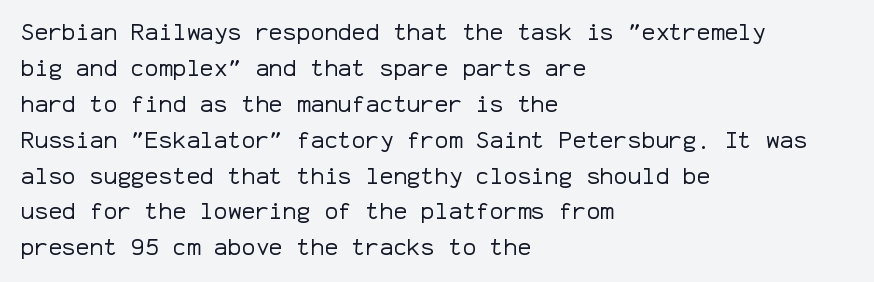
The image shows 23 px text type, upright; set left-aligned, normal line spacing (1.56x), normal letter spacing, not underlined.
